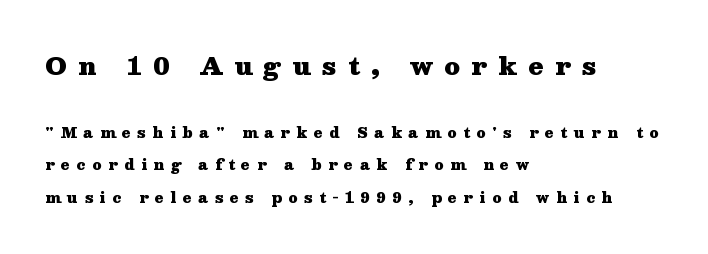
{"italic": "no", "bold": "yes", "underline": "no", "align": "left", "line_spacing": "loose", "line_spacing_ratio": 2.32, "letter_spacing": "wide", "letter_spacing_em": 0.48, "larger_block": "first", "size_ratio": 1.71, "glyph_px": 24}
